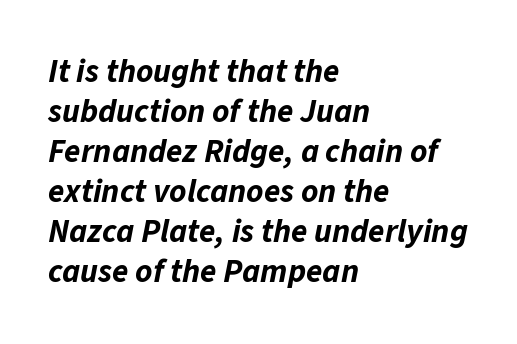
{"italic": "yes", "lean": "right", "slant_degrees": 11, "bold": "yes", "weight": "bold", "width": "normal", "stroke_contrast": "low", "x_height": "medium", "monospaced": "no", "underline": "no", "align": "left", "line_spacing_ratio": 1.21, "letter_spacing": "normal", "letter_spacing_em": 0.0, "glyph_px": 33}
